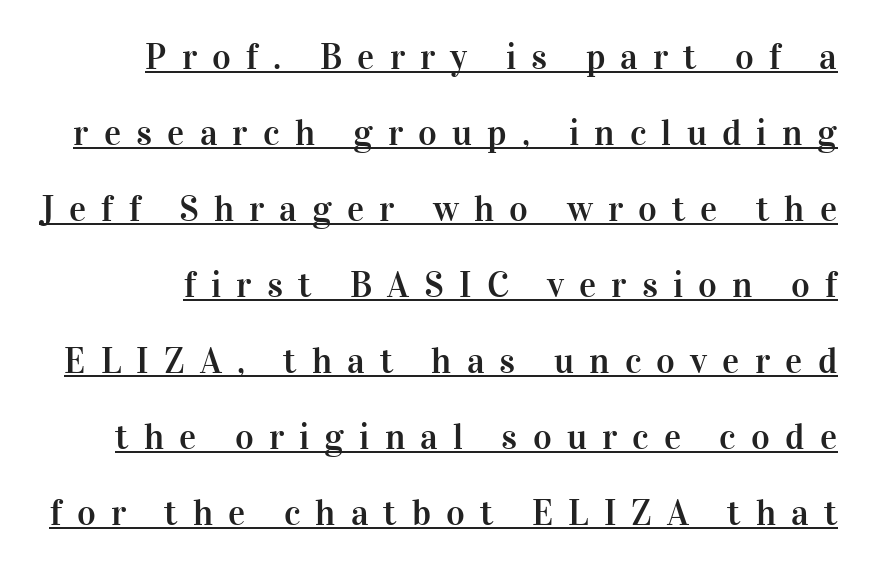
{"serif": "yes", "italic": "no", "width": "normal", "stroke_contrast": "high", "x_height": "medium", "monospaced": "no", "underline": "yes", "line_spacing": "loose", "line_spacing_ratio": 2.11, "letter_spacing": "wide", "letter_spacing_em": 0.42, "glyph_px": 36}
